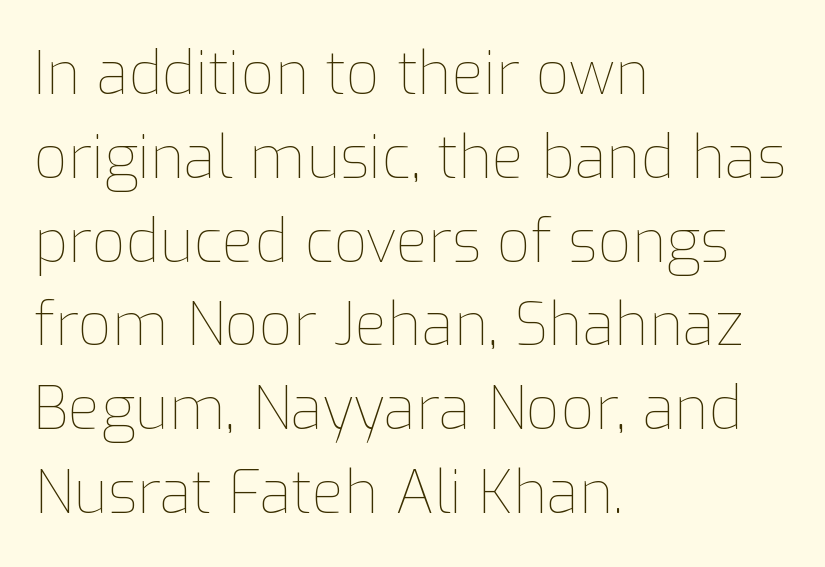
Spacing between characters is what you'd get straight out of the box. Casual observation: everything's shoved over to the left. Leading: standard. The lettering holds an erect, upright posture throughout. Vertical stems look standard width or narrower in stroke.
